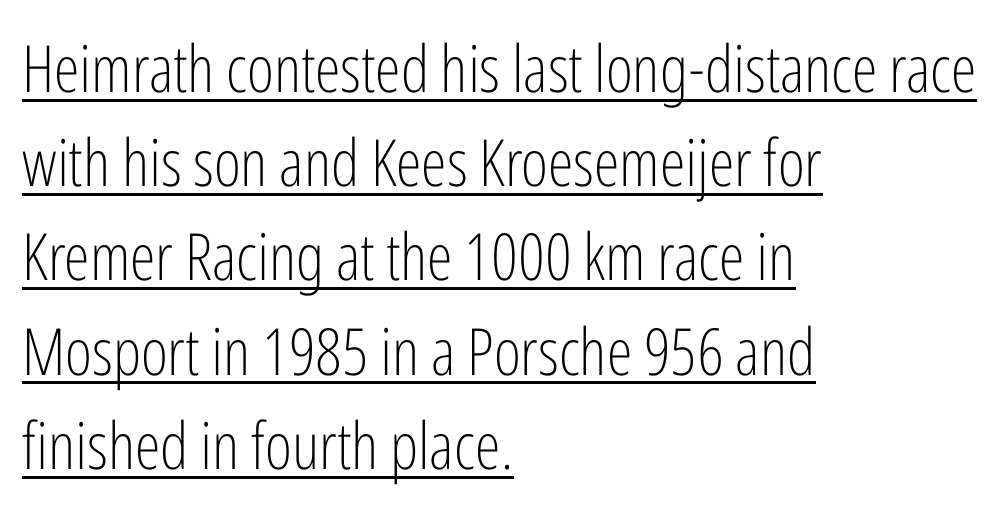
The image shows 65 px light, condensed sans-serif type, upright; set left-aligned, normal line spacing (1.45x), normal letter spacing, underlined; low stroke contrast and a medium x-height.
